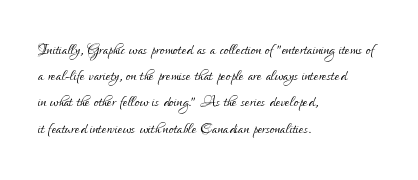
Does extra space separate the letters? No, they use regular spacing. Layout note: lines flush left. The area under the type is left untouched. This reads as an unemphasized weight, regular at the heaviest. Vertical spacing — default.
